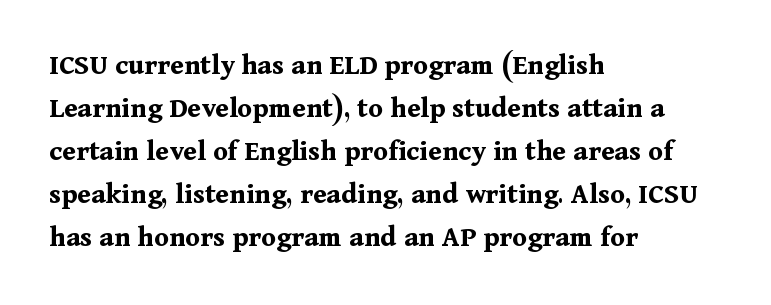
The lines sit at an ordinary, default distance from one another. You could call the tracking neutral — neither tight nor loose. A typesetter would call this proportional, since set widths differ per character. The text was rendered using a seriffed face with decorative stroke endings. Plain, unruled lines of type.
